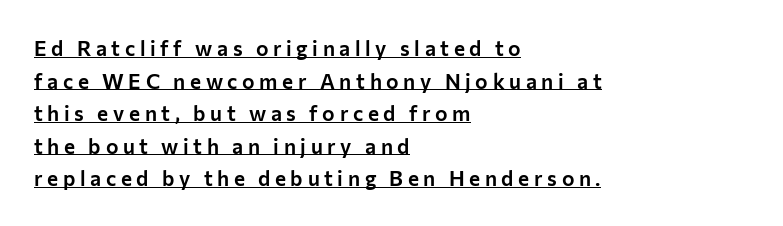
Q: Is the text italic (slanted)? A: No, it is upright.
Q: Is the text underlined? A: Yes.
Q: How is the paragraph aligned? A: Left-aligned.
Q: Is the spacing between letters normal or unusually wide? A: Unusually wide.
Q: Is the spacing between lines tight, normal or loose? A: Normal.
